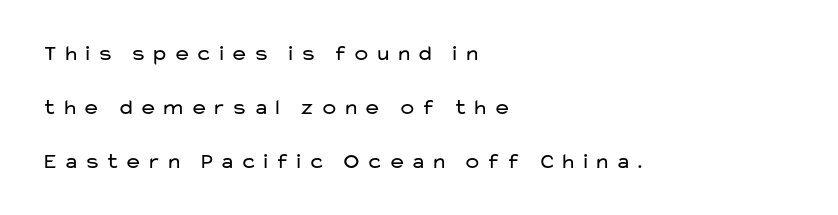
{"italic": "no", "bold": "no", "underline": "no", "align": "left", "line_spacing": "loose", "line_spacing_ratio": 2.45, "letter_spacing": "wide", "letter_spacing_em": 0.21, "glyph_px": 22}
